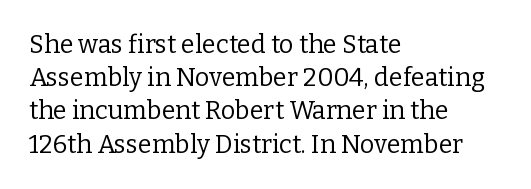
The image shows 25 px text type, upright; set left-aligned, normal line spacing (1.33x), normal letter spacing, not underlined.
